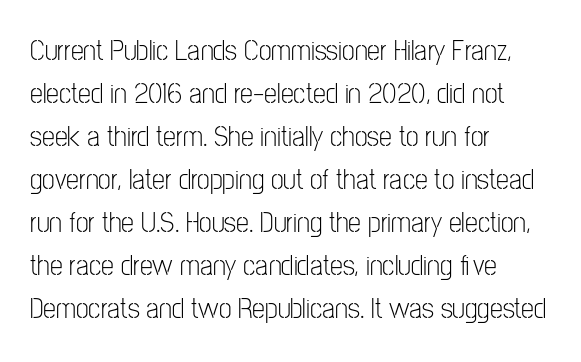
The image shows 29 px light, condensed sans-serif type, upright; set left-aligned, normal line spacing (1.48x), normal letter spacing, not underlined; low stroke contrast and a medium x-height.
